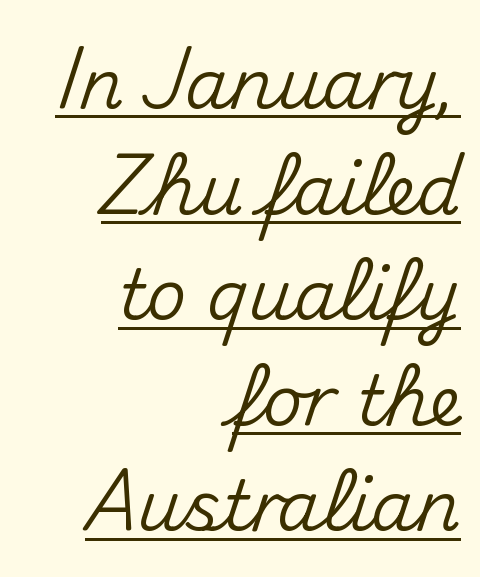
The image shows 69 px sans-serif type; set right-aligned, normal line spacing (1.53x), normal letter spacing, underlined; medium stroke contrast and a small x-height.
